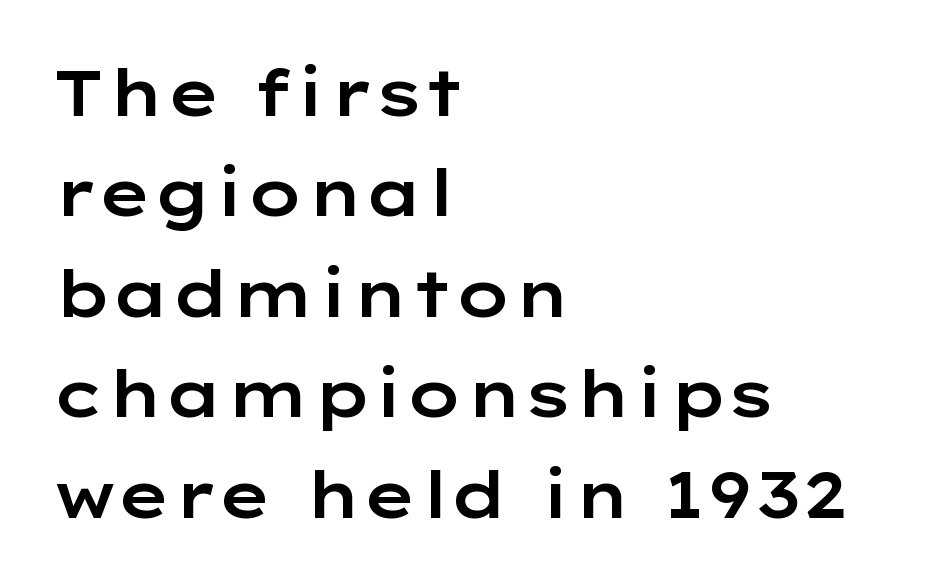
Q: Is the text italic (slanted)? A: No, it is upright.
Q: Is the typeface a serif or a sans-serif typeface? A: Sans-serif.
Q: Is the text underlined? A: No.
Q: How is the paragraph aligned? A: Left-aligned.
Q: Is the spacing between letters normal or unusually wide? A: Normal.
Q: Is the spacing between lines tight, normal or loose? A: Normal.
Q: Width (condensed, normal, or wide)? A: Wide.
Q: Stroke contrast? A: Low.
Q: x-height? A: Medium.
Q: Monospaced? A: No.
